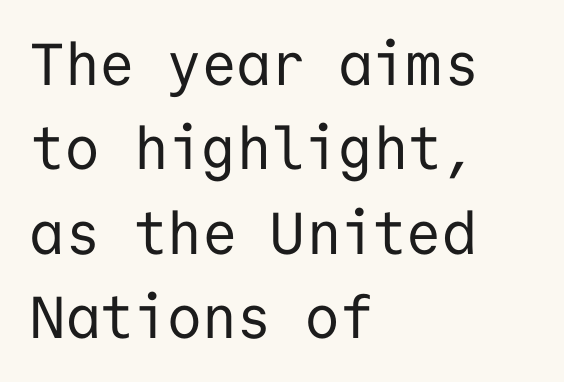
Q: Is the text bold? A: No.
Q: Is the text italic (slanted)? A: No, it is upright.
Q: Is the typeface a serif or a sans-serif typeface? A: Sans-serif.
Q: Is the text underlined? A: No.
Q: How is the paragraph aligned? A: Left-aligned.
Q: Is the spacing between letters normal or unusually wide? A: Normal.
Q: Is the spacing between lines tight, normal or loose? A: Normal.
Q: Width (condensed, normal, or wide)? A: Normal.
Q: Stroke contrast? A: Low.
Q: x-height? A: Medium.
Q: Monospaced? A: Yes.
